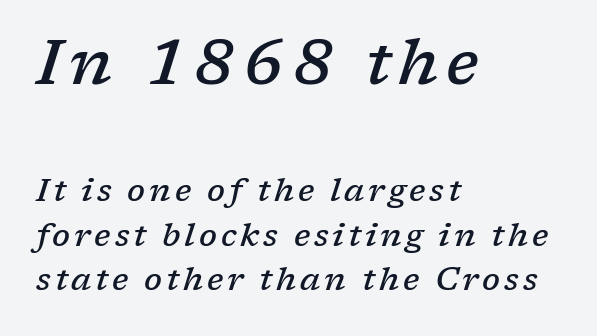
{"serif": "yes", "italic": "yes", "lean": "right", "slant_degrees": 17, "bold": "semi", "weight": "semibold", "width": "normal", "stroke_contrast": "low", "x_height": "medium", "monospaced": "no", "underline": "no", "align": "left", "line_spacing": "normal", "line_spacing_ratio": 1.4, "larger_block": "first", "size_ratio": 2.0, "glyph_px": 64}
